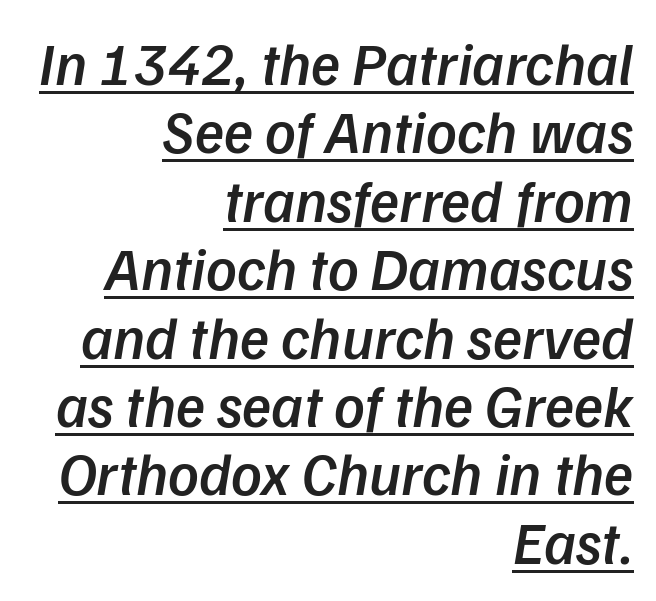
The letters advance in unequal steps, a hallmark of proportional type. Emphasis by weight is partial: semibold. The vertical gap from one line to the next is small. Which margin do the lines hug? The right one — the left edge is uneven. Is the type slanted? Yes — the strokes lean at a clear angle.
